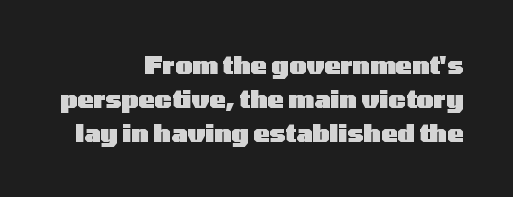
{"italic": "no", "bold": "yes", "underline": "no", "align": "right", "line_spacing": "normal", "line_spacing_ratio": 1.41, "letter_spacing": "normal", "letter_spacing_em": 0.0, "glyph_px": 24}
